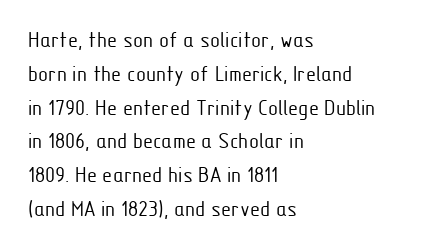
Just letters on the line, the space beneath them empty. Evenly set lines give the paragraph a standard silhouette. Heft: none added — not bold. Notice how the passage keeps a crisp vertical edge on the left only. No extra tracking has been applied to these lines. A roman cut, with each character standing at attention.
